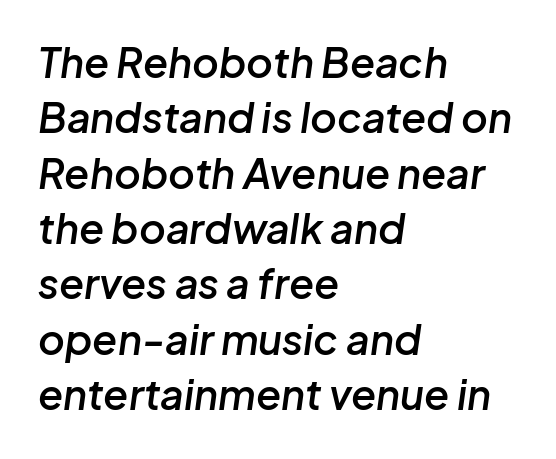
{"italic": "yes", "lean": "right", "slant_degrees": 8, "bold": "semi", "weight": "semibold", "width": "normal", "stroke_contrast": "low", "x_height": "medium", "monospaced": "no", "underline": "no", "align": "left", "line_spacing": "normal", "line_spacing_ratio": 1.35, "letter_spacing": "normal", "letter_spacing_em": 0.0, "glyph_px": 41}
